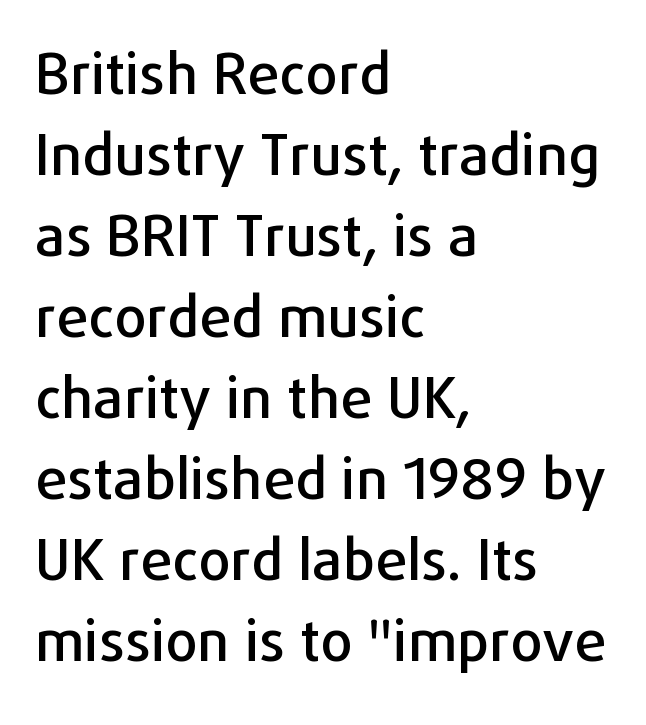
{"serif": "no", "italic": "no", "width": "normal", "stroke_contrast": "low", "x_height": "medium", "monospaced": "no", "underline": "no", "align": "left", "line_spacing": "normal", "line_spacing_ratio": 1.42, "letter_spacing": "normal", "letter_spacing_em": 0.0, "glyph_px": 57}
